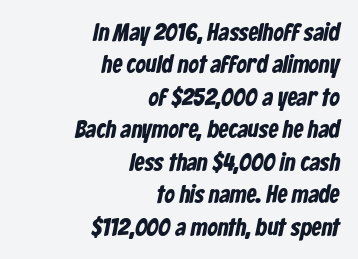
A typesetter would call this leading conventional body-copy spacing. Notice how the passage keeps a crisp vertical edge on the right only. In terms of letterspacing, this is plain default setting. Lines of text with bare space underneath.
